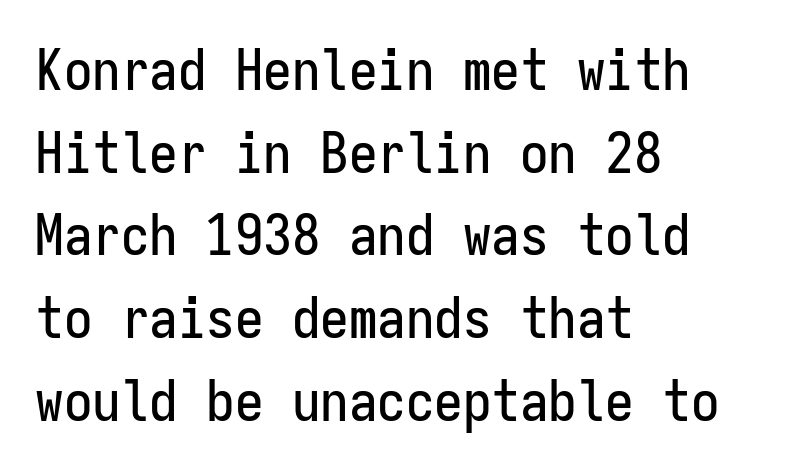
{"serif": "no", "italic": "no", "width": "condensed", "stroke_contrast": "low", "x_height": "medium", "monospaced": "yes", "underline": "no", "align": "left", "line_spacing": "normal", "line_spacing_ratio": 1.45, "letter_spacing": "normal", "letter_spacing_em": 0.0, "glyph_px": 57}
